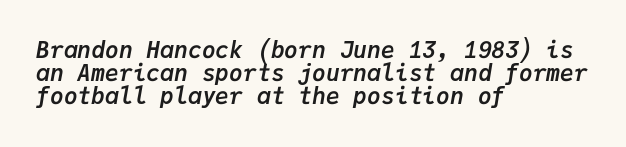
Leftover space on each line is placed entirely after the last word. A typesetter would call this zero additional tracking. Strong, thick strokes mark this as bold type. You can tell it's italic because the verticals aren't actually vertical. Summary of vertical rhythm: compact, with narrow interline spacing. Unmarked baselines from the first word to the last.
